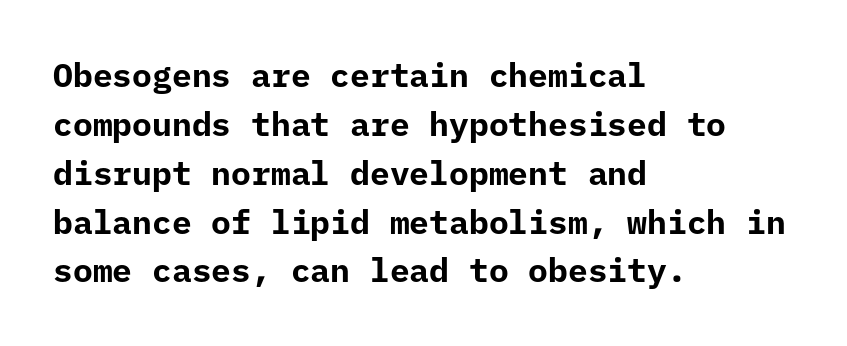
Q: Is the text bold? A: Yes.
Q: Is the text italic (slanted)? A: No, it is upright.
Q: Is the typeface a serif or a sans-serif typeface? A: Sans-serif.
Q: Is the text underlined? A: No.
Q: How is the paragraph aligned? A: Left-aligned.
Q: Is the spacing between letters normal or unusually wide? A: Normal.
Q: Is the spacing between lines tight, normal or loose? A: Normal.
Q: Width (condensed, normal, or wide)? A: Normal.
Q: Stroke contrast? A: Low.
Q: x-height? A: Medium.
Q: Monospaced? A: Yes.
